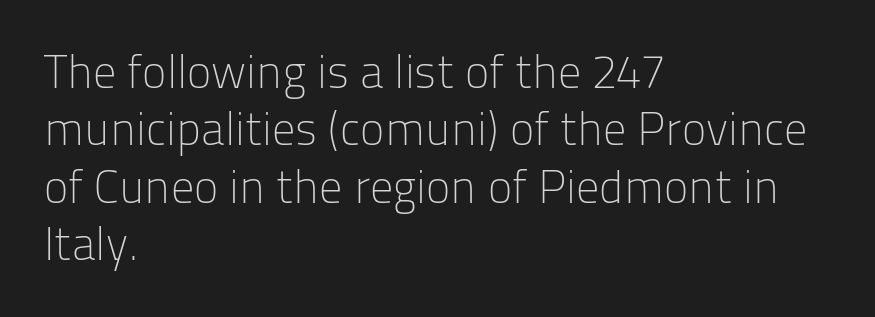
The image shows 46 px light sans-serif type, upright; set left-aligned, normal line spacing (1.25x), normal letter spacing, not underlined; low stroke contrast and a medium x-height.
